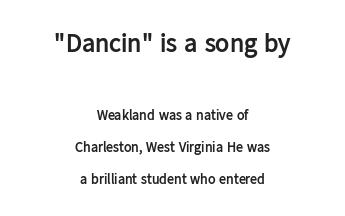
{"italic": "no", "bold": "yes", "underline": "no", "align": "center", "line_spacing": "loose", "line_spacing_ratio": 2.3, "letter_spacing": "normal", "letter_spacing_em": 0.0, "larger_block": "first", "size_ratio": 1.86, "glyph_px": 26}
